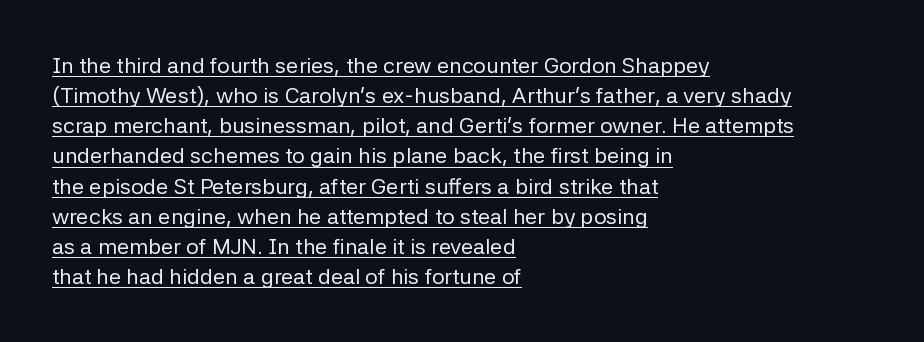
The image shows 22 px text type, upright; set left-aligned, normal line spacing (1.37x), normal letter spacing, underlined.
